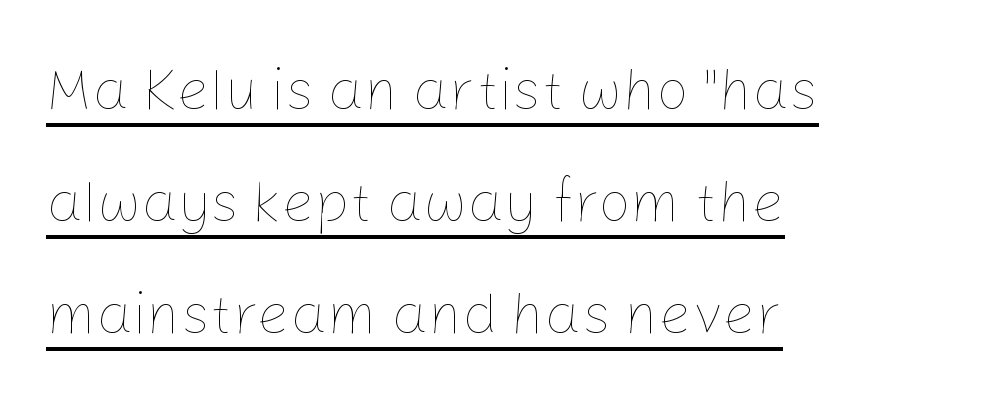
There is no visible air inserted between adjacent glyphs. If you drew a line through each stem, it would be perfectly vertical. No heavy texture on the line: the type isn't bold. How would I describe the line gaps? Wide and relaxed. The rendering anchors every line to the left-hand side.
